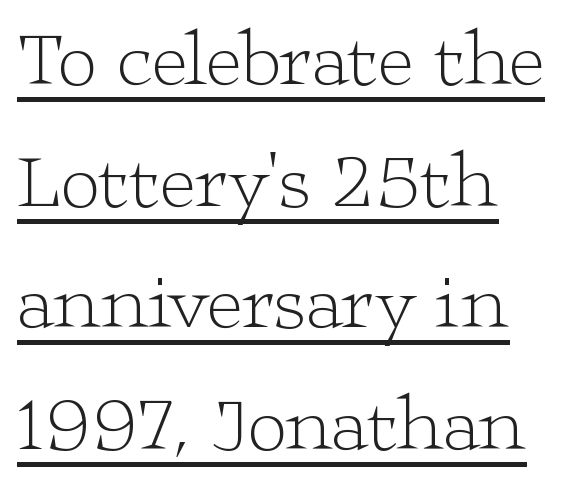
{"serif": "yes", "italic": "no", "bold": "no", "weight": "light", "width": "wide", "stroke_contrast": "low", "x_height": "medium", "monospaced": "no", "underline": "yes", "align": "left", "line_spacing": "normal", "line_spacing_ratio": 1.56, "letter_spacing": "normal", "letter_spacing_em": 0.0, "glyph_px": 78}
